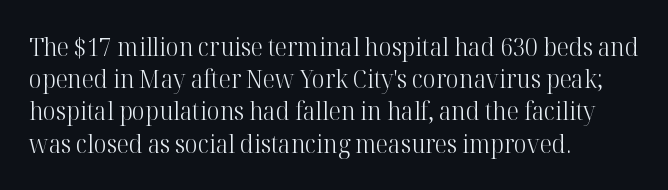
Q: Is the text bold? A: No.
Q: Is the text italic (slanted)? A: No, it is upright.
Q: Is the text underlined? A: No.
Q: How is the paragraph aligned? A: Left-aligned.
Q: Is the spacing between letters normal or unusually wide? A: Normal.
Q: Is the spacing between lines tight, normal or loose? A: Normal.
